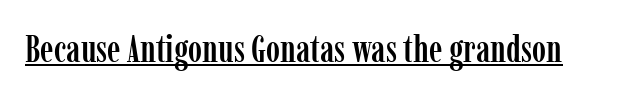
Q: Is the text italic (slanted)? A: No, it is upright.
Q: Is the typeface a serif or a sans-serif typeface? A: Serif.
Q: Is the text underlined? A: Yes.
Q: Is the spacing between letters normal or unusually wide? A: Normal.
Q: Width (condensed, normal, or wide)? A: Condensed.
Q: Stroke contrast? A: Low.
Q: x-height? A: Medium.
Q: Monospaced? A: No.
